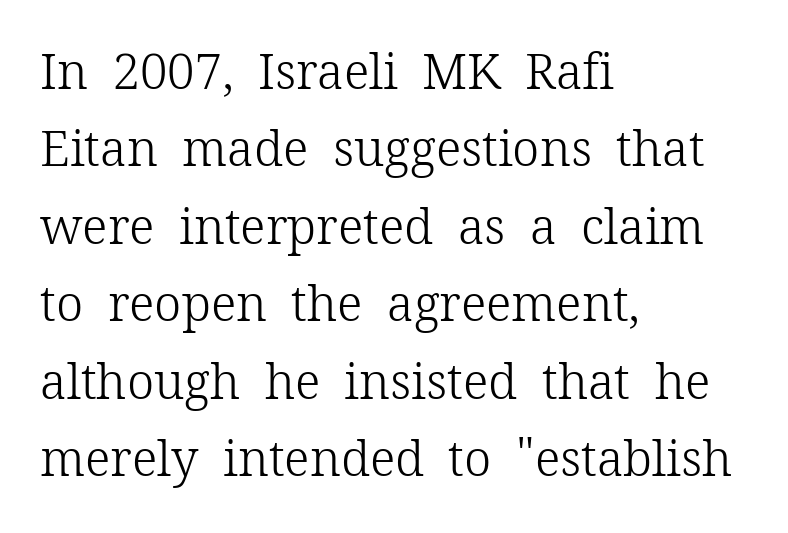
Q: Is the text bold? A: No.
Q: Is the text italic (slanted)? A: No, it is upright.
Q: Is the typeface a serif or a sans-serif typeface? A: Serif.
Q: Is the text underlined? A: No.
Q: How is the paragraph aligned? A: Left-aligned.
Q: Is the spacing between letters normal or unusually wide? A: Normal.
Q: Is the spacing between lines tight, normal or loose? A: Normal.
Q: Width (condensed, normal, or wide)? A: Normal.
Q: Stroke contrast? A: Low.
Q: x-height? A: Medium.
Q: Monospaced? A: No.
